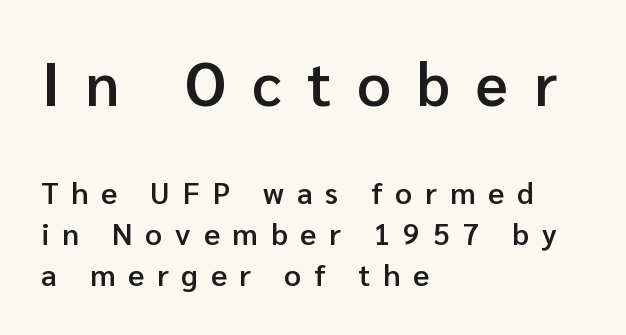
The image shows 60 px semibold sans-serif type, upright; set left-aligned, normal line spacing (1.37x), unusually wide letter spacing (+0.43 em), not underlined; the first (top) block is 2.0x larger; low stroke contrast and a medium x-height.
